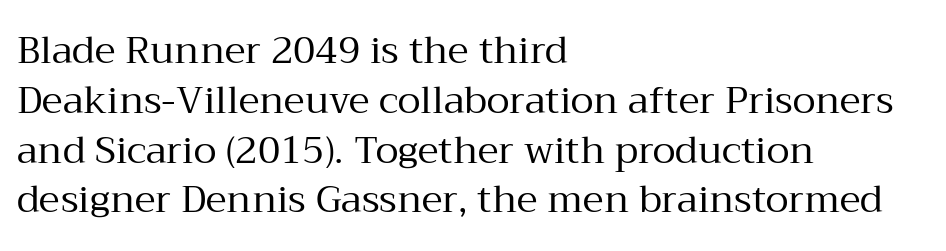
The image shows 38 px regular-weight serif type, upright; set left-aligned, normal line spacing (1.31x), normal letter spacing, not underlined; medium stroke contrast and a medium x-height.
